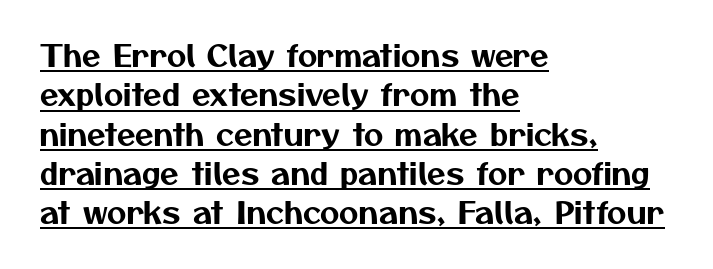
Summary of vertical rhythm: regular, with standard interline spacing. No extra tracking has been applied to these lines. Proportional: the letters do not fall into vertical columns. Horizontally, the lines are justified to the leading edge only. Does the type have serifs? No, each stem ends abruptly. Has an underline been added? It has.
